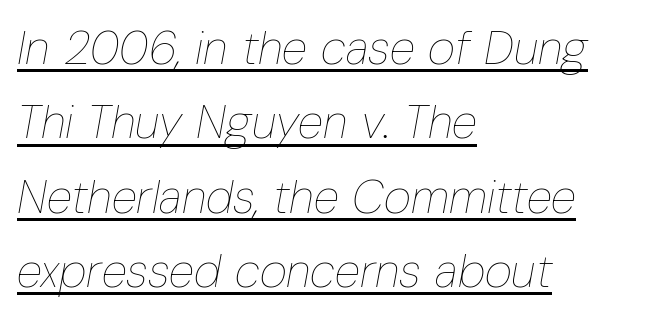
Q: Is the text bold? A: No.
Q: Is the text italic (slanted)? A: Yes, it leans right by about 10 degrees.
Q: Is the text underlined? A: Yes.
Q: How is the paragraph aligned? A: Left-aligned.
Q: Is the spacing between letters normal or unusually wide? A: Normal.
Q: Is the spacing between lines tight, normal or loose? A: Normal.
Q: Width (condensed, normal, or wide)? A: Condensed.
Q: Stroke contrast? A: Low.
Q: x-height? A: Medium.
Q: Monospaced? A: No.
